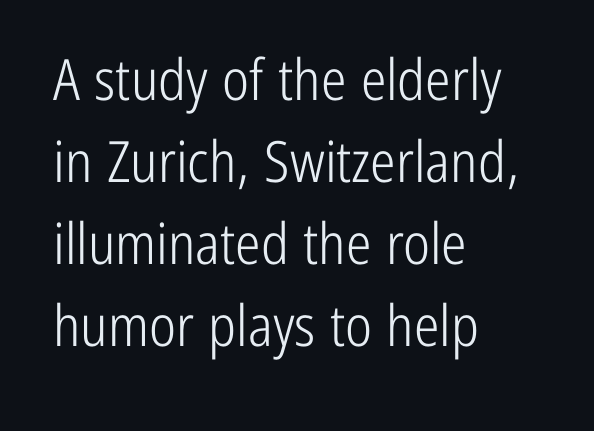
{"serif": "no", "italic": "no", "bold": "no", "weight": "light", "width": "condensed", "stroke_contrast": "low", "x_height": "medium", "monospaced": "no", "underline": "no", "align": "left", "line_spacing": "normal", "line_spacing_ratio": 1.44, "letter_spacing": "normal", "letter_spacing_em": 0.0, "glyph_px": 57}
